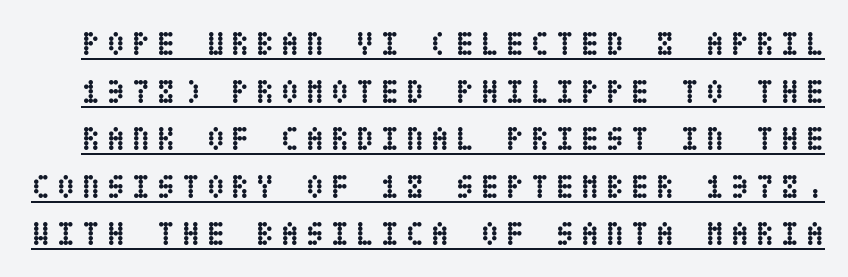
{"italic": "no", "bold": "yes", "weight": "semibold", "width": "condensed", "stroke_contrast": "low", "x_height": "large", "underline": "yes", "line_spacing": "normal", "line_spacing_ratio": 1.44, "letter_spacing": "wide", "letter_spacing_em": 0.21, "glyph_px": 33}
